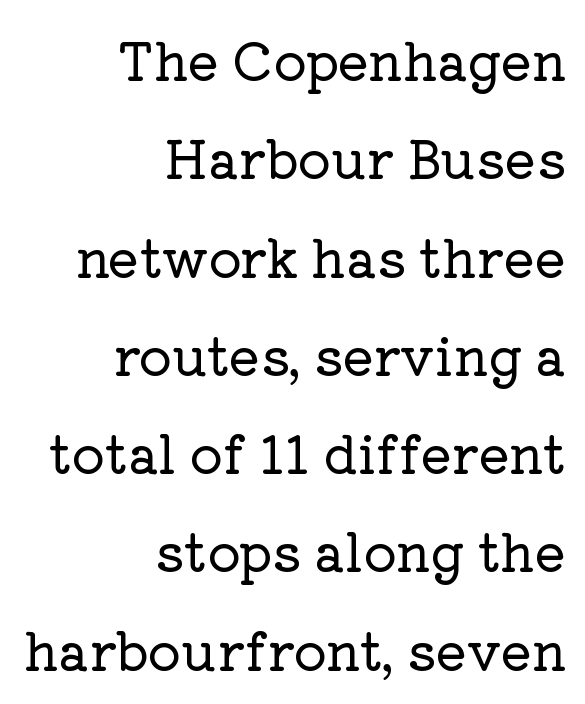
{"serif": "yes", "italic": "no", "width": "normal", "stroke_contrast": "low", "x_height": "medium", "monospaced": "no", "underline": "no", "align": "right", "line_spacing_ratio": 1.89, "letter_spacing": "normal", "letter_spacing_em": 0.0, "glyph_px": 52}
